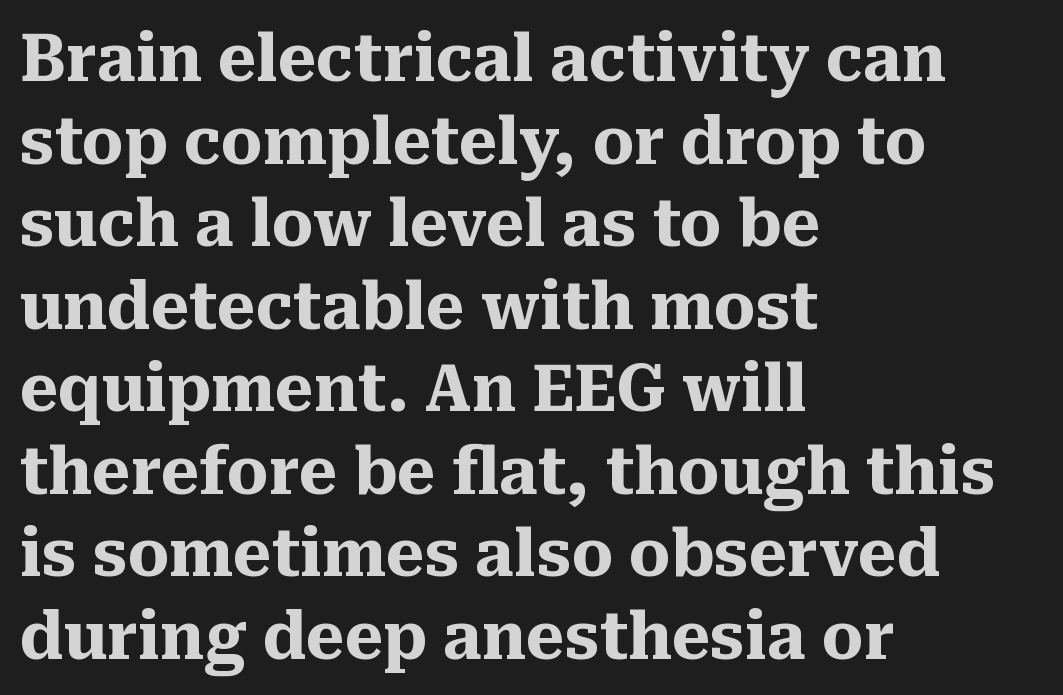
The image shows 65 px heavy serif type, upright; set left-aligned, normal line spacing (1.27x), normal letter spacing, not underlined; medium stroke contrast and a medium x-height.
